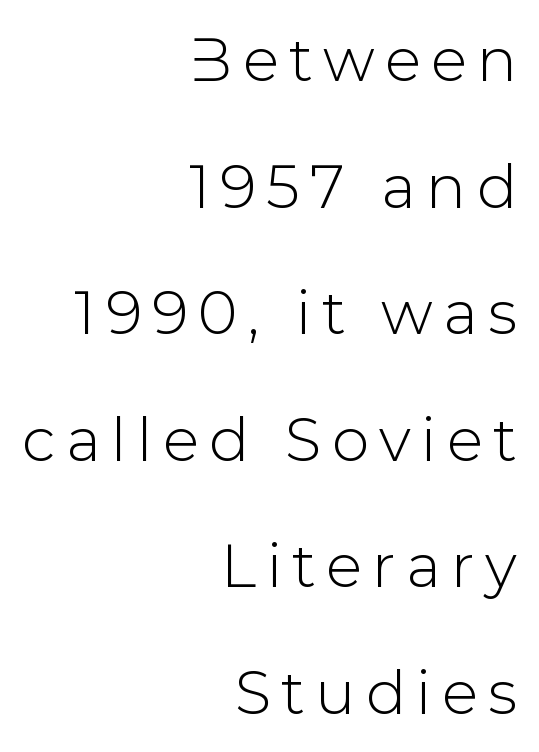
Q: Is the text italic (slanted)? A: No, it is upright.
Q: Is the typeface a serif or a sans-serif typeface? A: Sans-serif.
Q: Is the text underlined? A: No.
Q: How is the paragraph aligned? A: Right-aligned.
Q: Is the spacing between lines tight, normal or loose? A: Loose.
Q: Width (condensed, normal, or wide)? A: Normal.
Q: Stroke contrast? A: Low.
Q: x-height? A: Medium.
Q: Monospaced? A: No.
